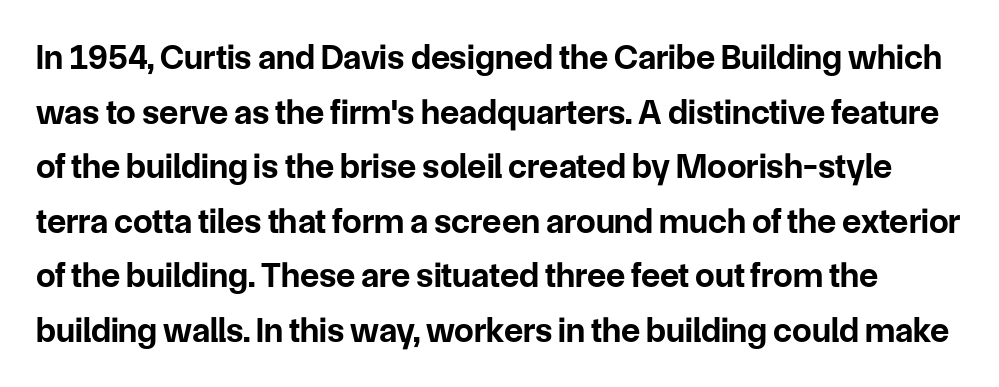
Q: Is the text bold? A: Yes.
Q: Is the text italic (slanted)? A: No, it is upright.
Q: Is the typeface a serif or a sans-serif typeface? A: Sans-serif.
Q: Is the text underlined? A: No.
Q: Is the spacing between letters normal or unusually wide? A: Normal.
Q: Is the spacing between lines tight, normal or loose? A: Normal.
Q: Width (condensed, normal, or wide)? A: Normal.
Q: Stroke contrast? A: Low.
Q: x-height? A: Medium.
Q: Monospaced? A: No.
